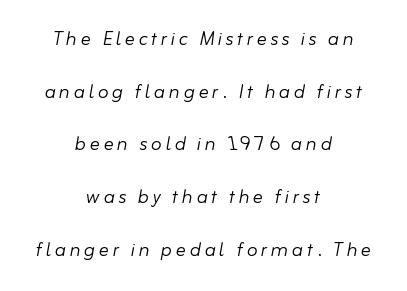
Q: Is the text bold? A: No.
Q: Is the text italic (slanted)? A: Yes, it leans right by about 10 degrees.
Q: Is the text underlined? A: No.
Q: How is the paragraph aligned? A: Centered.
Q: Is the spacing between lines tight, normal or loose? A: Loose.
